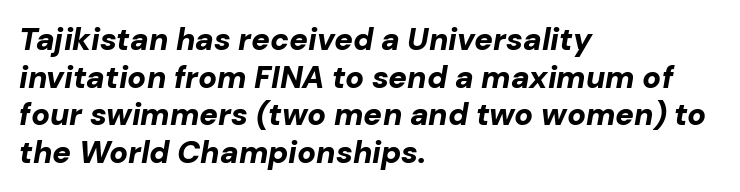
The paragraph has a hard left edge and a soft right edge. Think of a printed novel: that variable character pitch is what you see here. Strong, thick strokes mark this as bold type. The glyphs look as if they've been sheared to an angle. Nobody touched the tracking dial on this one.
